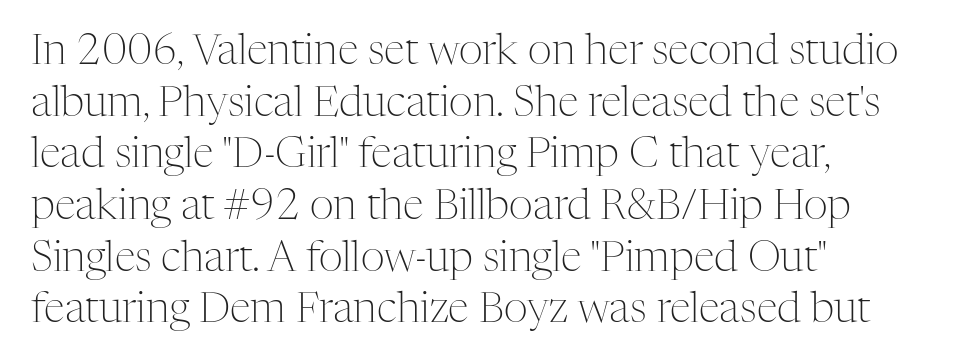
Here the designer chose a conventional face with non-uniform glyph widths. Visually the block forms a straight wall on the left and a jagged coastline on the right. This sample uses a serif face. Does extra space separate the letters? No, they use regular spacing.
